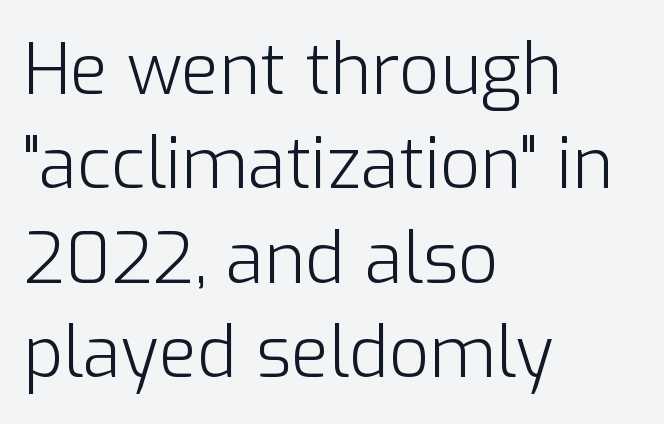
{"serif": "no", "italic": "no", "bold": "no", "weight": "light", "width": "normal", "stroke_contrast": "low", "x_height": "medium", "monospaced": "no", "underline": "no", "align": "left", "line_spacing": "normal", "line_spacing_ratio": 1.35, "letter_spacing": "normal", "letter_spacing_em": 0.0, "glyph_px": 70}
